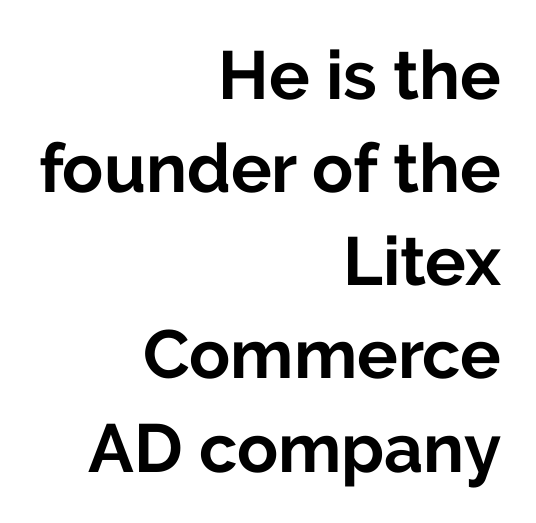
Q: Is the text bold? A: Yes.
Q: Is the text italic (slanted)? A: No, it is upright.
Q: Is the typeface a serif or a sans-serif typeface? A: Sans-serif.
Q: Is the text underlined? A: No.
Q: How is the paragraph aligned? A: Right-aligned.
Q: Is the spacing between letters normal or unusually wide? A: Normal.
Q: Is the spacing between lines tight, normal or loose? A: Normal.
Q: Width (condensed, normal, or wide)? A: Normal.
Q: Stroke contrast? A: Low.
Q: x-height? A: Medium.
Q: Monospaced? A: No.
